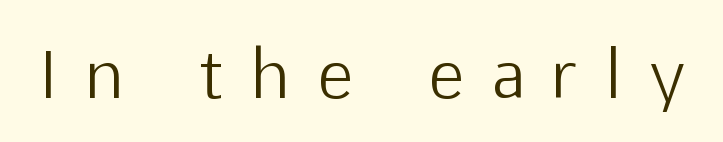
The image shows 66 px light sans-serif type, upright; set unusually wide letter spacing (+0.44 em), not underlined; low stroke contrast and a medium x-height.
